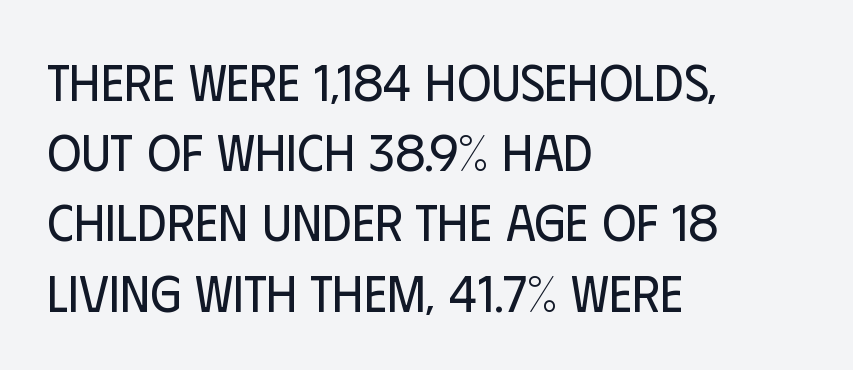
{"serif": "no", "italic": "no", "bold": "no", "weight": "regular", "width": "condensed", "stroke_contrast": "low", "x_height": "large", "monospaced": "no", "underline": "no", "align": "left", "line_spacing": "normal", "line_spacing_ratio": 1.35, "letter_spacing": "normal", "letter_spacing_em": 0.0, "glyph_px": 52}
